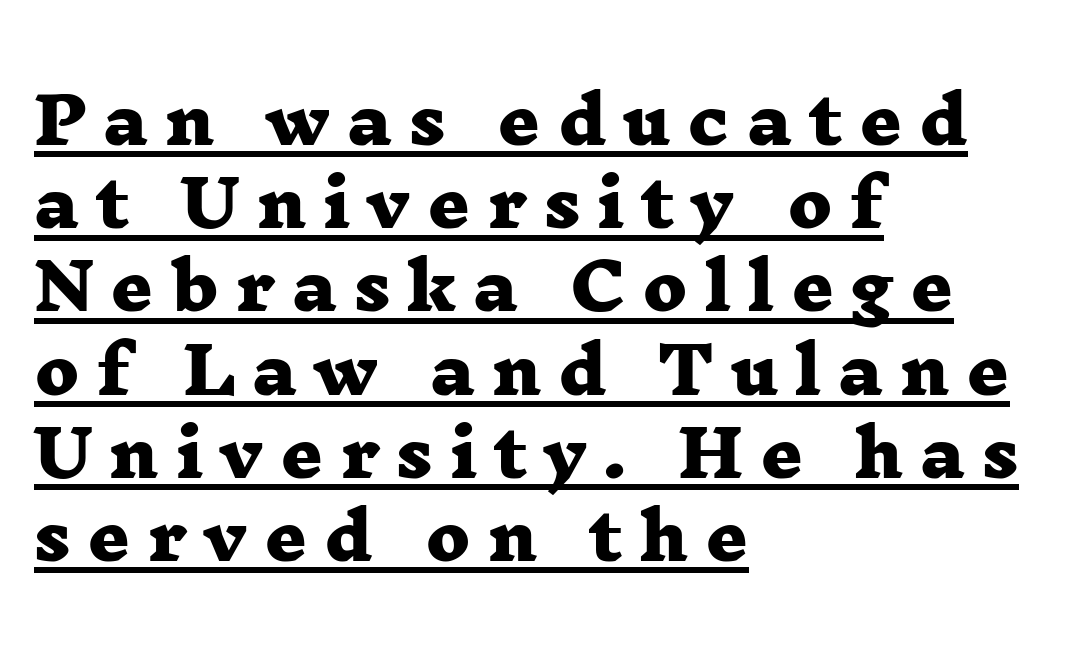
{"serif": "yes", "bold": "yes", "weight": "heavy", "width": "wide", "stroke_contrast": "low", "x_height": "medium", "monospaced": "no", "underline": "yes", "align": "left", "line_spacing": "normal", "line_spacing_ratio": 1.28, "letter_spacing": "wide", "letter_spacing_em": 0.26, "glyph_px": 65}
